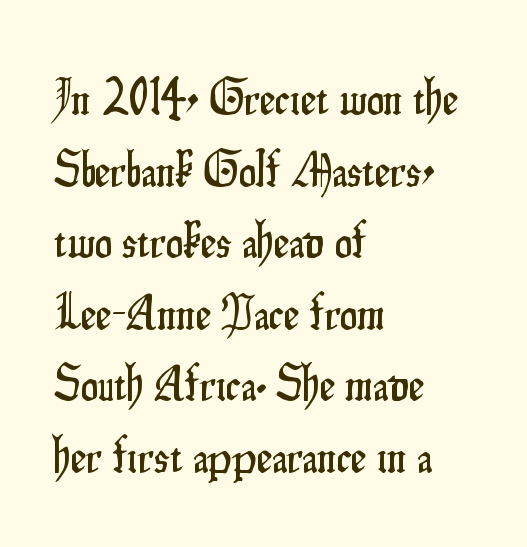
{"serif": "no", "italic": "no", "width": "condensed", "stroke_contrast": "low", "x_height": "small", "monospaced": "no", "underline": "no", "align": "left", "line_spacing": "normal", "line_spacing_ratio": 1.46, "letter_spacing": "normal", "letter_spacing_em": 0.0, "glyph_px": 49}
